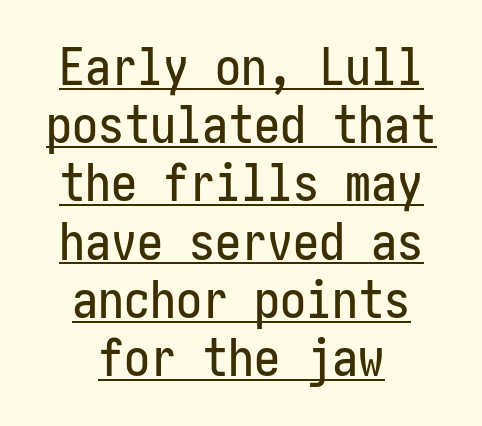
Does the leading feel generous? Not at all — it's pinched. This rendering leaves character spacing at its baseline value. Designer's note — italics off, roman on. Caption: lettering with a line underneath. Letterform terminals end flat and unadorned throughout the passage. Caption: multi-line text, centered on the measure.
